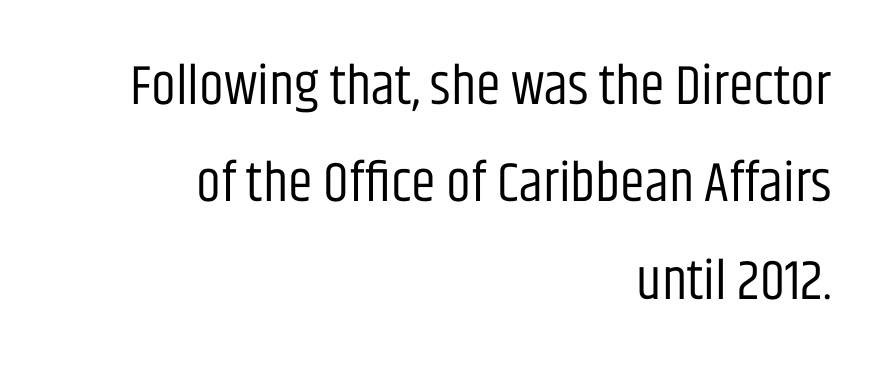
Q: Is the text bold? A: No.
Q: Is the text italic (slanted)? A: No, it is upright.
Q: Is the typeface a serif or a sans-serif typeface? A: Sans-serif.
Q: Is the text underlined? A: No.
Q: How is the paragraph aligned? A: Right-aligned.
Q: Is the spacing between letters normal or unusually wide? A: Normal.
Q: Width (condensed, normal, or wide)? A: Condensed.
Q: Stroke contrast? A: Low.
Q: x-height? A: Large.
Q: Monospaced? A: No.
